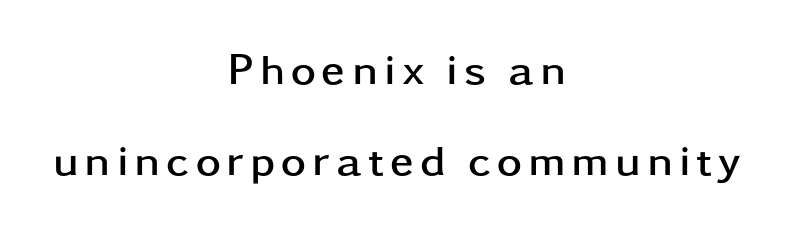
The lines in this sample share a center point and differ in where they start and stop. Does the leading feel generous? Absolutely, it's lavish. No italicization has been applied; the sample stays upright. The sample has been set heavy, in full bold.
